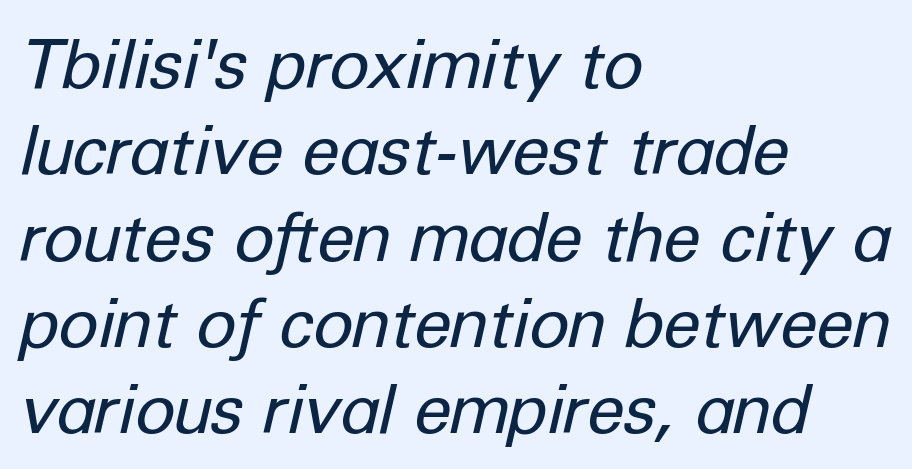
Horizontal bands of white between lines are of average thickness. A typesetter would mark this as italic. Teacher's note: observe the even left margin — that is flush-left alignment. A typesetter would call this proportional, since set widths differ per character. Nothing heavy about these letters — not bold at all.
